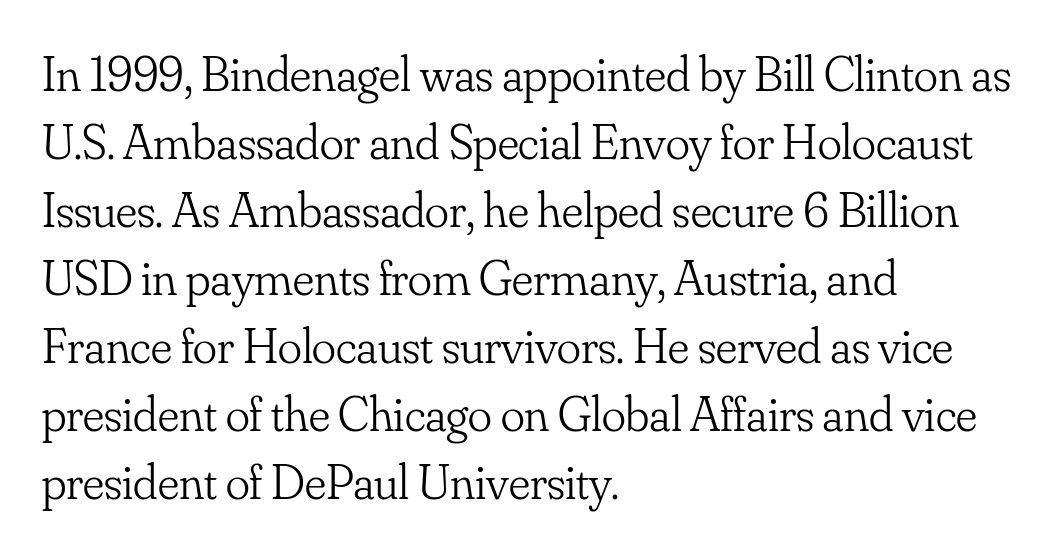
Q: Is the text bold? A: No.
Q: Is the text italic (slanted)? A: No, it is upright.
Q: Is the typeface a serif or a sans-serif typeface? A: Serif.
Q: Is the text underlined? A: No.
Q: How is the paragraph aligned? A: Left-aligned.
Q: Is the spacing between letters normal or unusually wide? A: Normal.
Q: Is the spacing between lines tight, normal or loose? A: Normal.
Q: Width (condensed, normal, or wide)? A: Normal.
Q: Stroke contrast? A: Low.
Q: x-height? A: Small.
Q: Monospaced? A: No.
